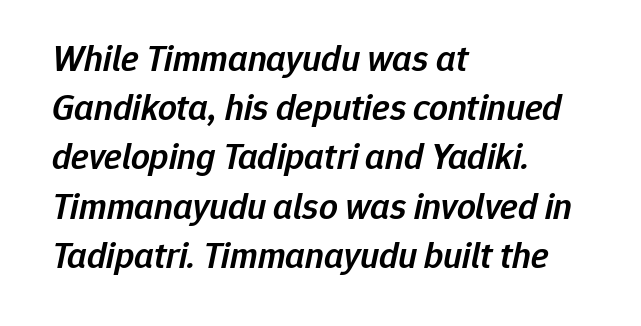
{"italic": "yes", "lean": "right", "slant_degrees": 12, "bold": "semi", "weight": "semibold", "width": "normal", "stroke_contrast": "low", "x_height": "medium", "monospaced": "no", "underline": "no", "align": "left", "line_spacing": "normal", "line_spacing_ratio": 1.33, "letter_spacing": "normal", "letter_spacing_em": 0.0, "glyph_px": 37}
